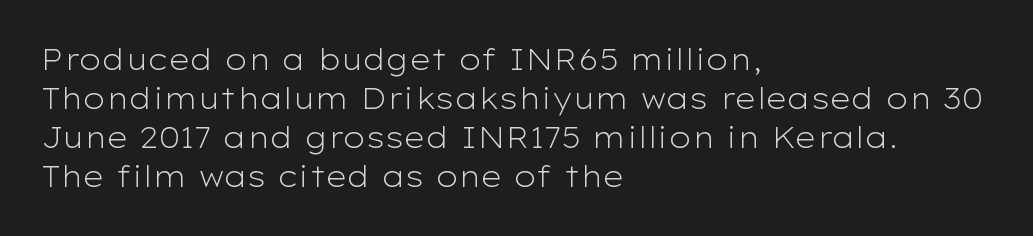
{"serif": "no", "italic": "no", "bold": "no", "weight": "light", "width": "wide", "stroke_contrast": "low", "x_height": "medium", "monospaced": "no", "underline": "no", "align": "left", "line_spacing": "normal", "line_spacing_ratio": 1.34, "letter_spacing": "normal", "letter_spacing_em": 0.0, "glyph_px": 29}
